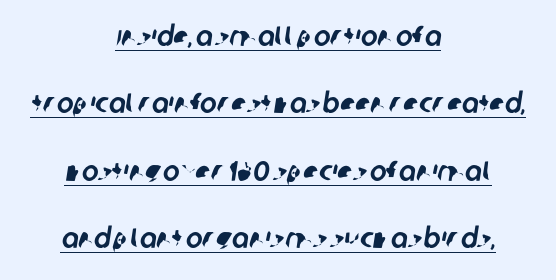
Q: Is the typeface a serif or a sans-serif typeface? A: Sans-serif.
Q: Is the text underlined? A: Yes.
Q: How is the paragraph aligned? A: Centered.
Q: Is the spacing between letters normal or unusually wide? A: Normal.
Q: Is the spacing between lines tight, normal or loose? A: Loose.
Q: Width (condensed, normal, or wide)? A: Normal.
Q: Stroke contrast? A: Low.
Q: x-height? A: Large.
Q: Monospaced? A: No.
